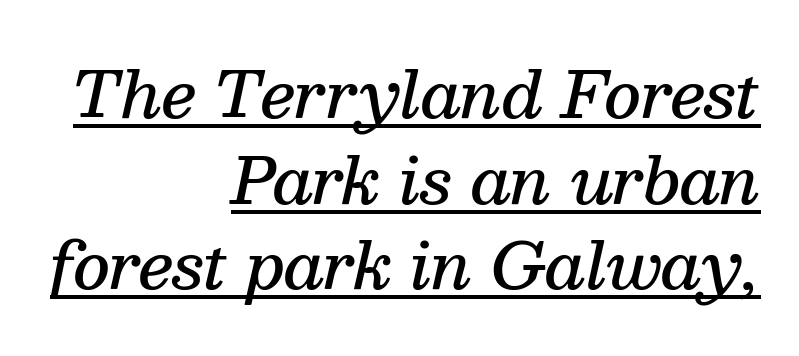
Q: Is the text bold? A: Semi-bold.
Q: Is the text italic (slanted)? A: Yes, it leans right by about 13 degrees.
Q: Is the typeface a serif or a sans-serif typeface? A: Serif.
Q: Is the text underlined? A: Yes.
Q: How is the paragraph aligned? A: Right-aligned.
Q: Is the spacing between letters normal or unusually wide? A: Normal.
Q: Is the spacing between lines tight, normal or loose? A: Normal.
Q: Width (condensed, normal, or wide)? A: Normal.
Q: Stroke contrast? A: Medium.
Q: x-height? A: Medium.
Q: Monospaced? A: No.
